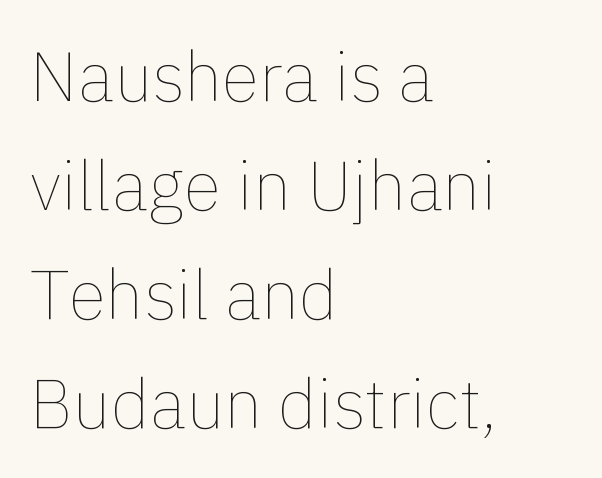
The image shows 69 px thin type, upright; set left-aligned, normal line spacing (1.58x), normal letter spacing, not underlined; a medium x-height.
